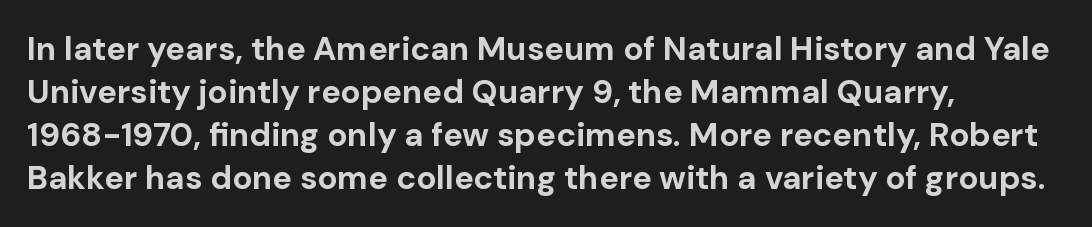
Layout note: lines flush left. Strokes here are thick enough to call this a true bold. The font family rendered here belongs to the sans-serif group. The area under the type is left untouched.
